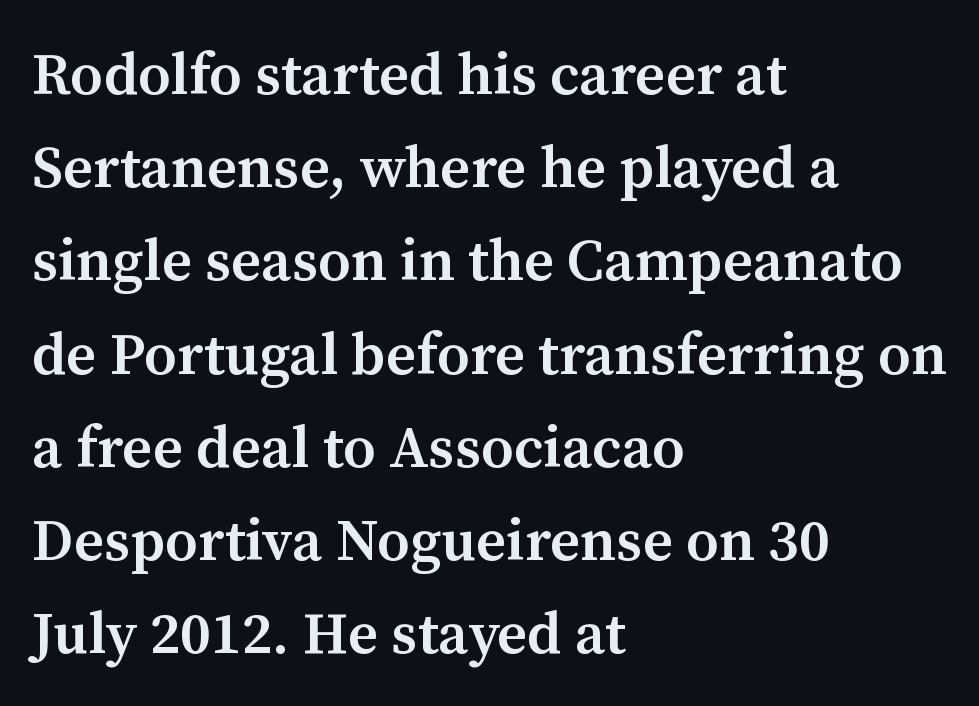
Q: Is the text bold? A: Semi-bold.
Q: Is the text italic (slanted)? A: No, it is upright.
Q: Is the typeface a serif or a sans-serif typeface? A: Serif.
Q: Is the text underlined? A: No.
Q: How is the paragraph aligned? A: Left-aligned.
Q: Is the spacing between letters normal or unusually wide? A: Normal.
Q: Is the spacing between lines tight, normal or loose? A: Normal.
Q: Width (condensed, normal, or wide)? A: Normal.
Q: Stroke contrast? A: Medium.
Q: x-height? A: Medium.
Q: Monospaced? A: No.
